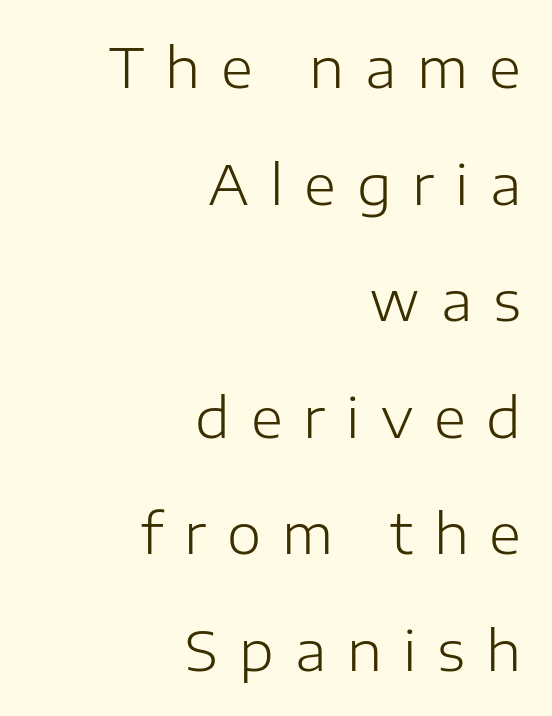
Q: Is the text bold? A: No.
Q: Is the text italic (slanted)? A: No, it is upright.
Q: Is the typeface a serif or a sans-serif typeface? A: Sans-serif.
Q: Is the text underlined? A: No.
Q: How is the paragraph aligned? A: Right-aligned.
Q: Is the spacing between letters normal or unusually wide? A: Unusually wide.
Q: Is the spacing between lines tight, normal or loose? A: Loose.
Q: Width (condensed, normal, or wide)? A: Normal.
Q: Stroke contrast? A: Low.
Q: x-height? A: Medium.
Q: Monospaced? A: No.
